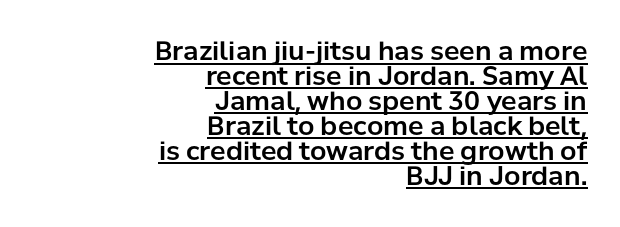
Q: Is the text italic (slanted)? A: No, it is upright.
Q: Is the text underlined? A: Yes.
Q: How is the paragraph aligned? A: Right-aligned.
Q: Is the spacing between letters normal or unusually wide? A: Normal.
Q: Is the spacing between lines tight, normal or loose? A: Tight.
